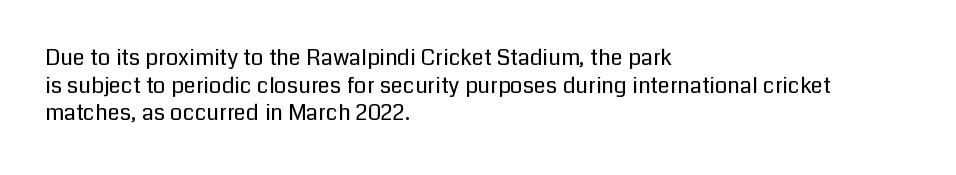
Q: Is the text bold? A: No.
Q: Is the text italic (slanted)? A: No, it is upright.
Q: Is the text underlined? A: No.
Q: How is the paragraph aligned? A: Left-aligned.
Q: Is the spacing between letters normal or unusually wide? A: Normal.
Q: Is the spacing between lines tight, normal or loose? A: Normal.
